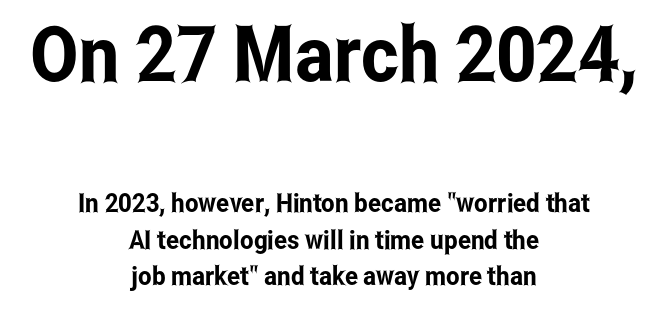
Typographically, this falls in the sans-serif category. Every row of glyphs is offset so its center matches the block's center. Letter spacing: default. Rule under the text: the space is simply empty.
